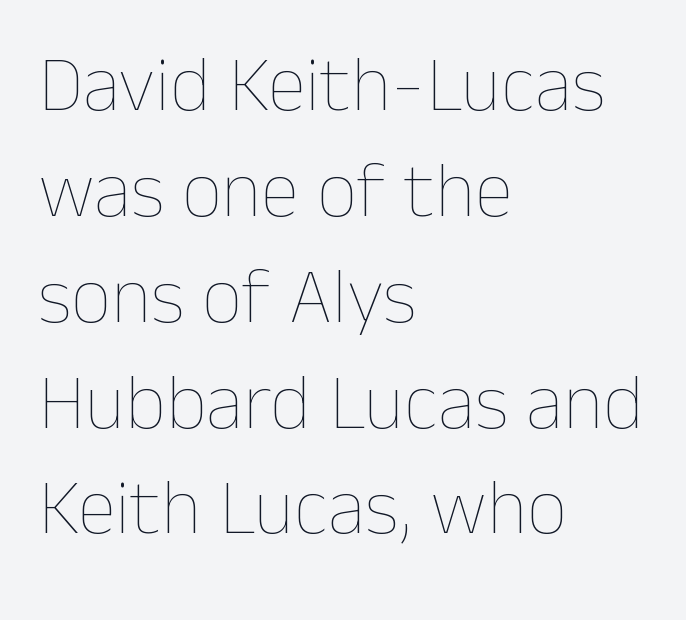
The image shows 79 px thin type, upright; set left-aligned, normal line spacing (1.34x), normal letter spacing, not underlined; low stroke contrast and a medium x-height.
